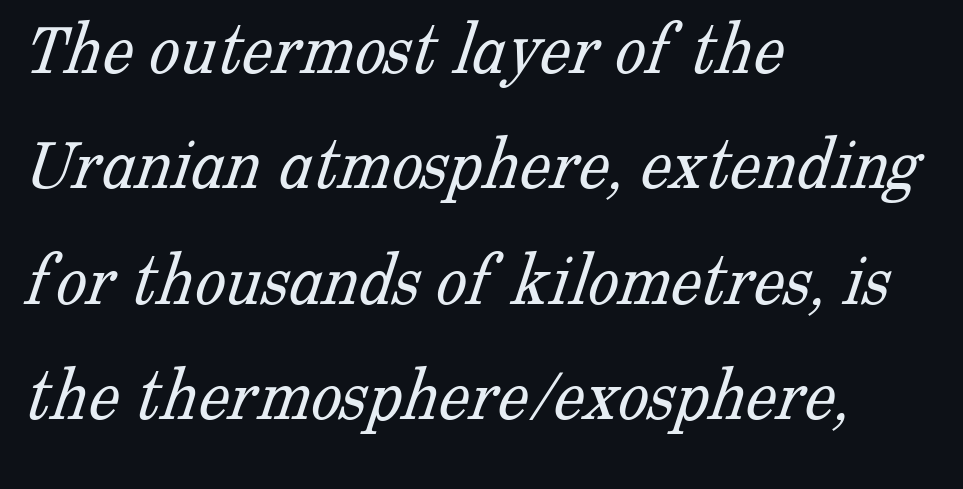
The image shows 77 px light serif type; set left-aligned, normal line spacing (1.5x), normal letter spacing, not underlined; low stroke contrast and a medium x-height.
